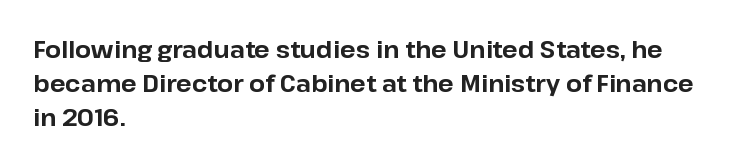
Q: Is the text bold? A: Yes.
Q: Is the text italic (slanted)? A: No, it is upright.
Q: Is the text underlined? A: No.
Q: How is the paragraph aligned? A: Left-aligned.
Q: Is the spacing between letters normal or unusually wide? A: Normal.
Q: Is the spacing between lines tight, normal or loose? A: Normal.
